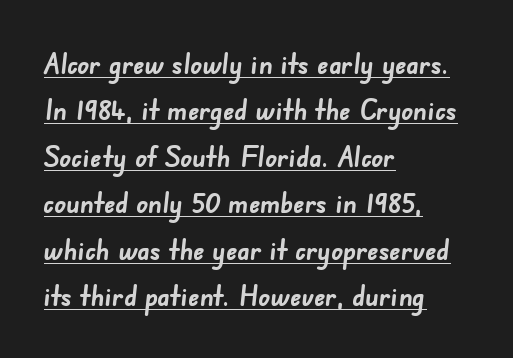
{"serif": "no", "bold": "yes", "weight": "semibold", "width": "normal", "stroke_contrast": "low", "x_height": "small", "monospaced": "no", "underline": "yes", "align": "left", "line_spacing": "normal", "line_spacing_ratio": 1.6, "letter_spacing": "normal", "letter_spacing_em": 0.0, "glyph_px": 29}
